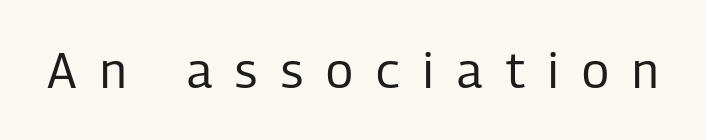
{"serif": "no", "italic": "no", "bold": "no", "weight": "regular", "width": "condensed", "stroke_contrast": "low", "x_height": "medium", "monospaced": "no", "underline": "no", "letter_spacing": "wide", "letter_spacing_em": 0.48, "glyph_px": 49}
